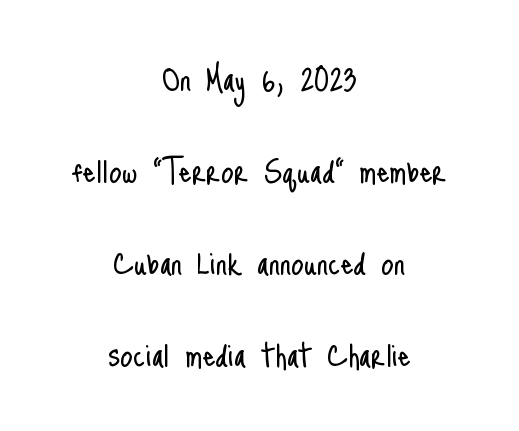
Q: Is the text bold? A: No.
Q: Is the text italic (slanted)? A: No, it is upright.
Q: Is the typeface a serif or a sans-serif typeface? A: Sans-serif.
Q: Is the text underlined? A: No.
Q: How is the paragraph aligned? A: Centered.
Q: Is the spacing between letters normal or unusually wide? A: Normal.
Q: Is the spacing between lines tight, normal or loose? A: Loose.
Q: Width (condensed, normal, or wide)? A: Condensed.
Q: Stroke contrast? A: Low.
Q: x-height? A: Small.
Q: Monospaced? A: No.
